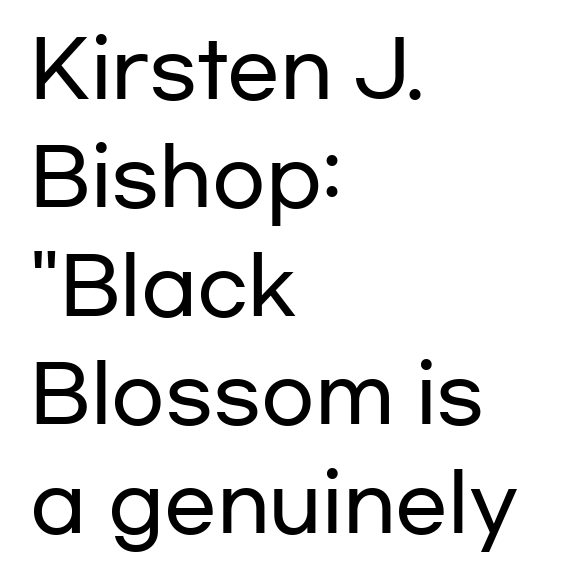
Q: Is the text italic (slanted)? A: No, it is upright.
Q: Is the typeface a serif or a sans-serif typeface? A: Sans-serif.
Q: Is the text underlined? A: No.
Q: How is the paragraph aligned? A: Left-aligned.
Q: Is the spacing between letters normal or unusually wide? A: Normal.
Q: Is the spacing between lines tight, normal or loose? A: Normal.
Q: Width (condensed, normal, or wide)? A: Wide.
Q: Stroke contrast? A: Low.
Q: x-height? A: Medium.
Q: Monospaced? A: No.
